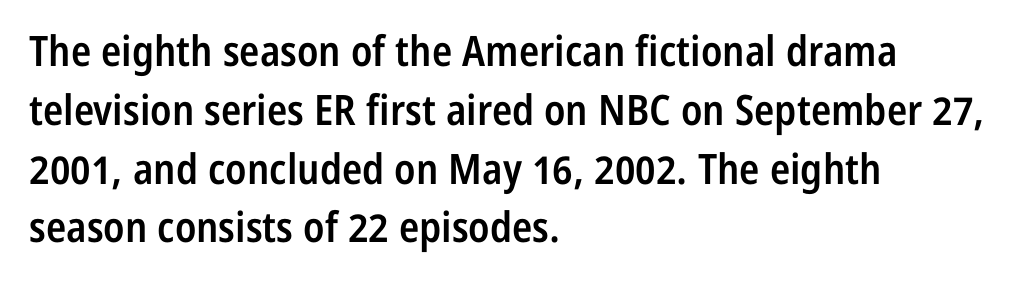
Q: Is the text bold? A: Semi-bold.
Q: Is the text italic (slanted)? A: No, it is upright.
Q: Is the typeface a serif or a sans-serif typeface? A: Sans-serif.
Q: Is the text underlined? A: No.
Q: How is the paragraph aligned? A: Left-aligned.
Q: Is the spacing between letters normal or unusually wide? A: Normal.
Q: Is the spacing between lines tight, normal or loose? A: Normal.
Q: Width (condensed, normal, or wide)? A: Condensed.
Q: Stroke contrast? A: Low.
Q: x-height? A: Medium.
Q: Monospaced? A: No.
